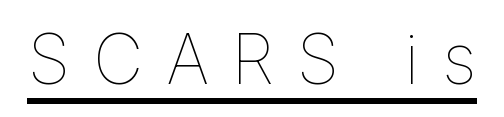
The face used here is proportionally spaced, like ordinary book or web type. The cut favours lightness, reaching ordinary text weight at its darkest. Short note: letters widely spaced. It's the straight-up-and-down kind of type. Quick note: underline on.
